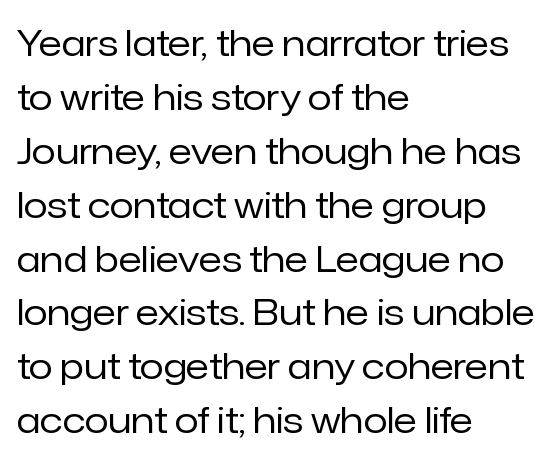
{"serif": "no", "italic": "no", "bold": "no", "weight": "regular", "width": "normal", "stroke_contrast": "low", "x_height": "medium", "monospaced": "no", "underline": "no", "align": "left", "line_spacing": "normal", "line_spacing_ratio": 1.54, "letter_spacing": "normal", "letter_spacing_em": 0.0, "glyph_px": 35}
